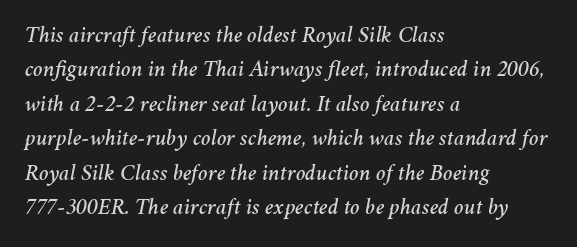
The image shows 23 px text type, italic (leaning right); set left-aligned, normal line spacing (1.5x), normal letter spacing, not underlined.
